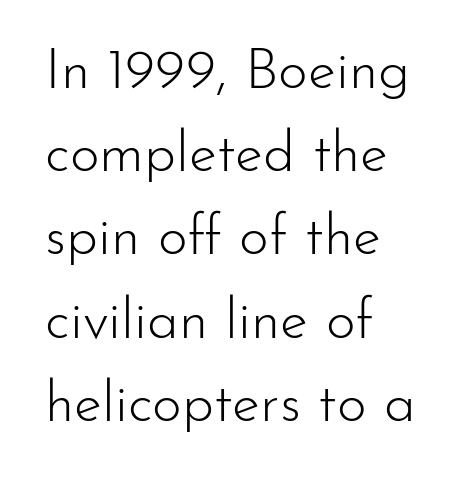
The image shows 57 px light sans-serif type, upright; set left-aligned, normal line spacing (1.46x), normal letter spacing, not underlined; low stroke contrast and a small x-height.
